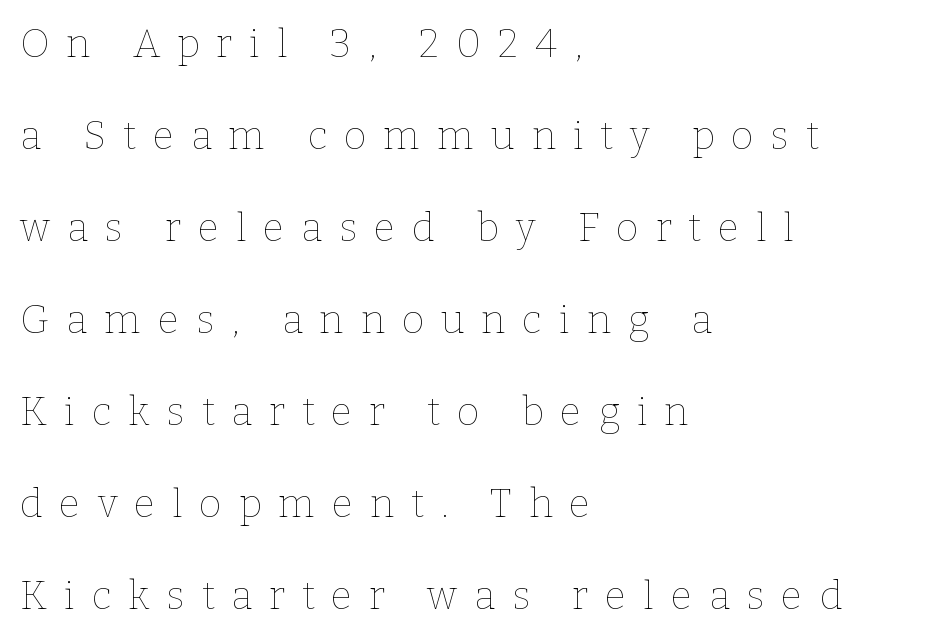
Compared with typical body copy, the letter spacing here is much looser. Heaviness? Minimal to ordinary, like unemphasized prose. Does the lettering tilt? It doesn't — this is upright. Underline: absent. The passage shown is typed in a proportional face where columns would drift.
